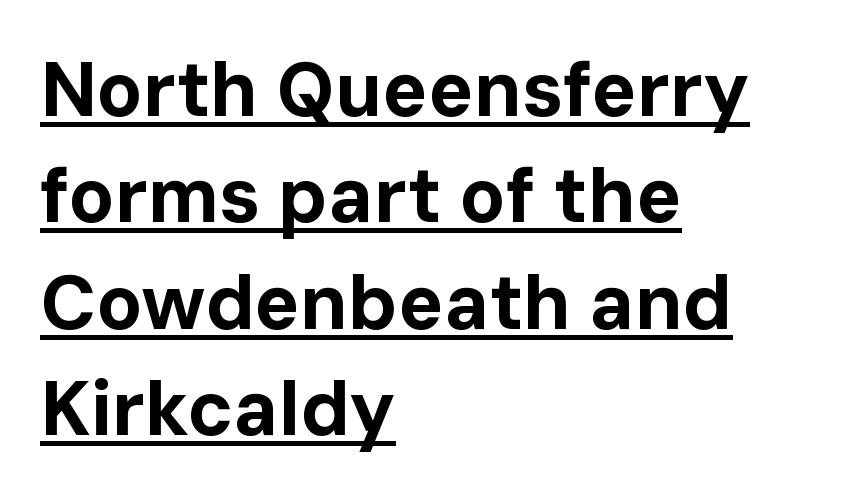
Q: Is the text bold? A: Yes.
Q: Is the text italic (slanted)? A: No, it is upright.
Q: Is the typeface a serif or a sans-serif typeface? A: Sans-serif.
Q: Is the text underlined? A: Yes.
Q: How is the paragraph aligned? A: Left-aligned.
Q: Is the spacing between letters normal or unusually wide? A: Normal.
Q: Is the spacing between lines tight, normal or loose? A: Normal.
Q: Width (condensed, normal, or wide)? A: Normal.
Q: Stroke contrast? A: Low.
Q: x-height? A: Medium.
Q: Monospaced? A: No.
